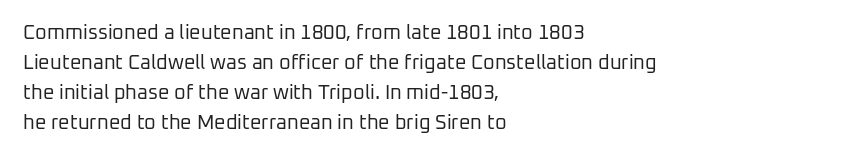
{"italic": "no", "bold": "no", "underline": "no", "align": "left", "line_spacing": "normal", "line_spacing_ratio": 1.5, "letter_spacing": "normal", "letter_spacing_em": 0.0, "glyph_px": 20}
